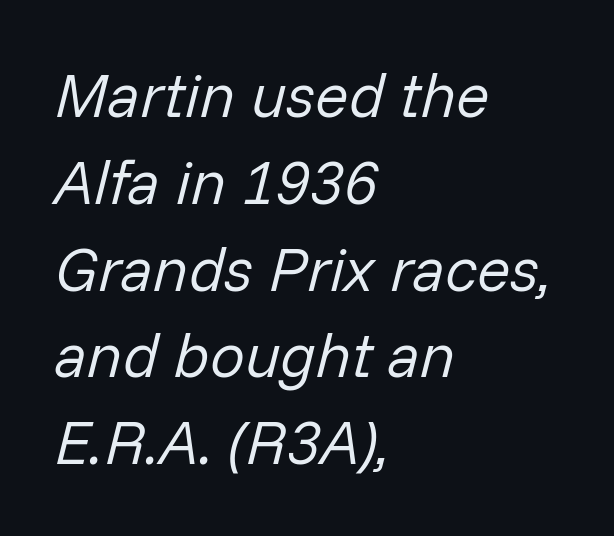
Glyph-to-glyph distance matches everyday printed text. This sample has the flowing, uneven cadence of proportional lettering. In terms of posture, this sample is oblique. Has an underline been added? It has not. Honestly, the row spacing looks completely unremarkable.
